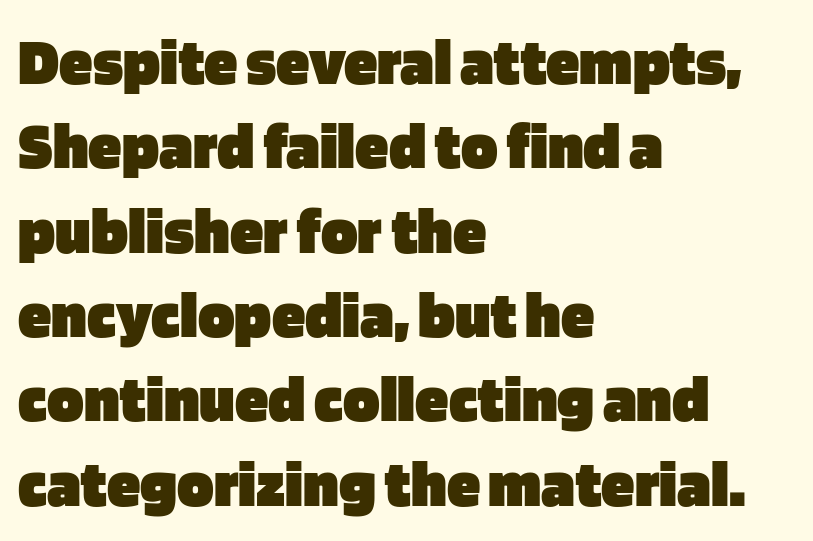
The image shows 68 px heavy sans-serif type, upright; set left-aligned, line spacing 1.24x, normal letter spacing, not underlined; low stroke contrast and a large x-height.
